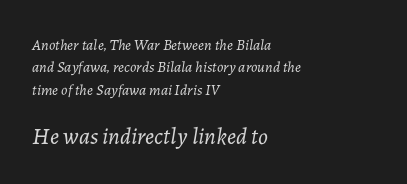
Q: Is the text bold? A: No.
Q: Is the text italic (slanted)? A: Yes, it leans right by about 7 degrees.
Q: Is the text underlined? A: No.
Q: How is the paragraph aligned? A: Left-aligned.
Q: Is the spacing between letters normal or unusually wide? A: Normal.
Q: Is the spacing between lines tight, normal or loose? A: Normal.
Q: Which block of text is set in a larger size, the first (top) or the second (bottom)? A: The second (bottom) one.
